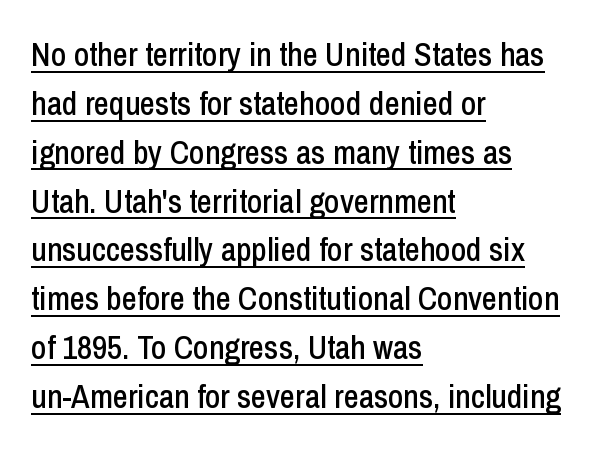
{"serif": "no", "italic": "no", "width": "condensed", "stroke_contrast": "low", "x_height": "medium", "monospaced": "no", "underline": "yes", "align": "left", "line_spacing": "normal", "line_spacing_ratio": 1.48, "letter_spacing": "normal", "letter_spacing_em": 0.0, "glyph_px": 33}
